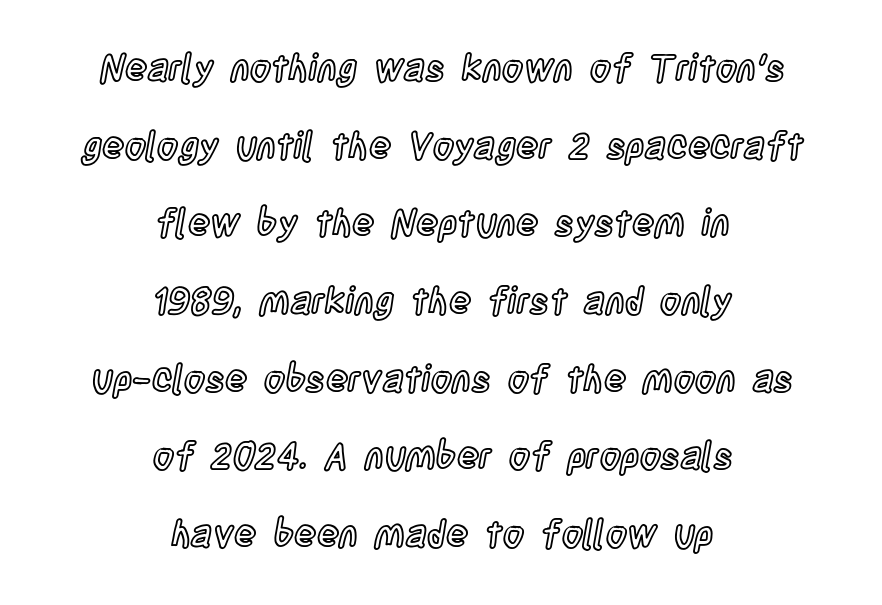
{"width": "condensed", "x_height": "large", "monospaced": "no", "underline": "no", "align": "center", "line_spacing": "loose", "line_spacing_ratio": 2.1, "letter_spacing": "normal", "letter_spacing_em": 0.0, "glyph_px": 37}
